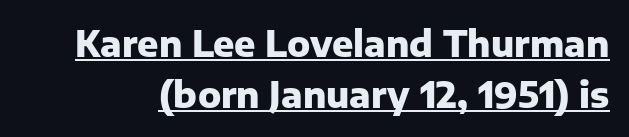
The image shows 35 px heavy sans-serif type, upright; set normal line spacing (1.46x), normal letter spacing, underlined; low stroke contrast and a medium x-height.
